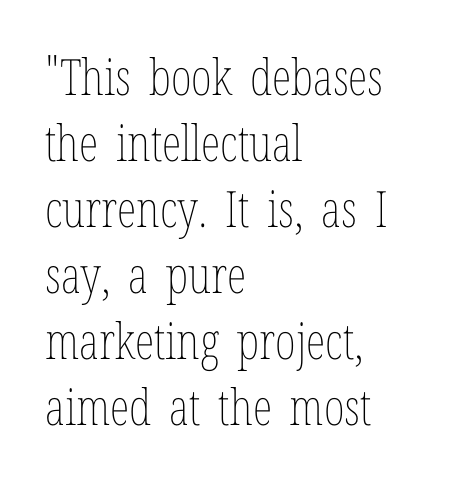
Stem width sits at or under what a default text font uses. Each letter keeps its own natural width here, so spacing adapts to shape. The gaps between neighbouring characters are ordinary and unremarkable. This is the regular roman posture of the typeface. The lines are quadded left. Notice how descenders clear the ascenders below comfortably — that's standard leading.
